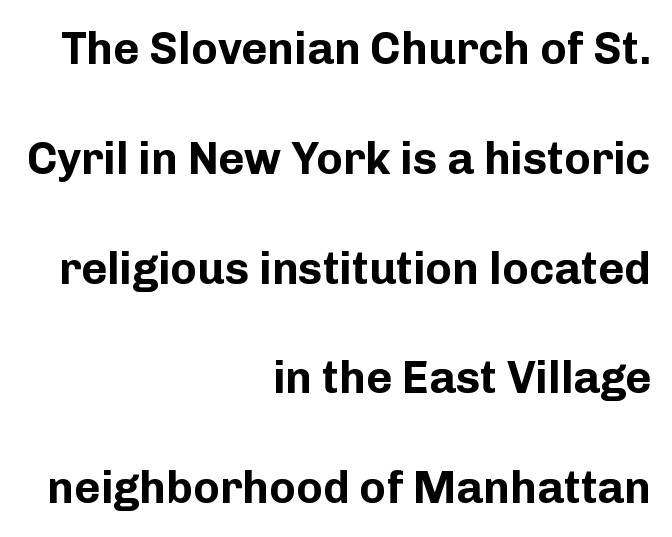
The image shows 45 px bold sans-serif type, upright; set right-aligned, loose line spacing (2.44x), normal letter spacing, not underlined; low stroke contrast and a medium x-height.
